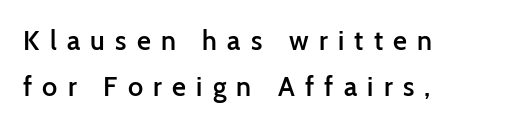
The image shows 27 px text type, upright; set left-aligned, line spacing 1.71x, unusually wide letter spacing (+0.38 em), not underlined.
